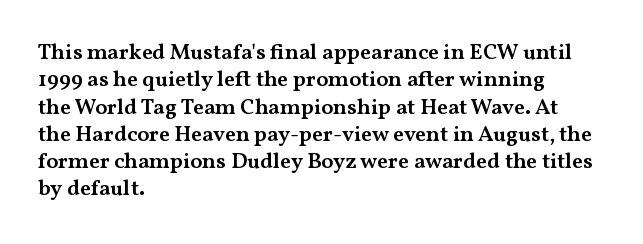
Typographic density is moderately raised because the face is semibold. Vertical strokes here are truly vertical. Between one letter and the next there's only the usual sliver of space. The setting favours the left margin, as ordinary paragraphs usually do.
